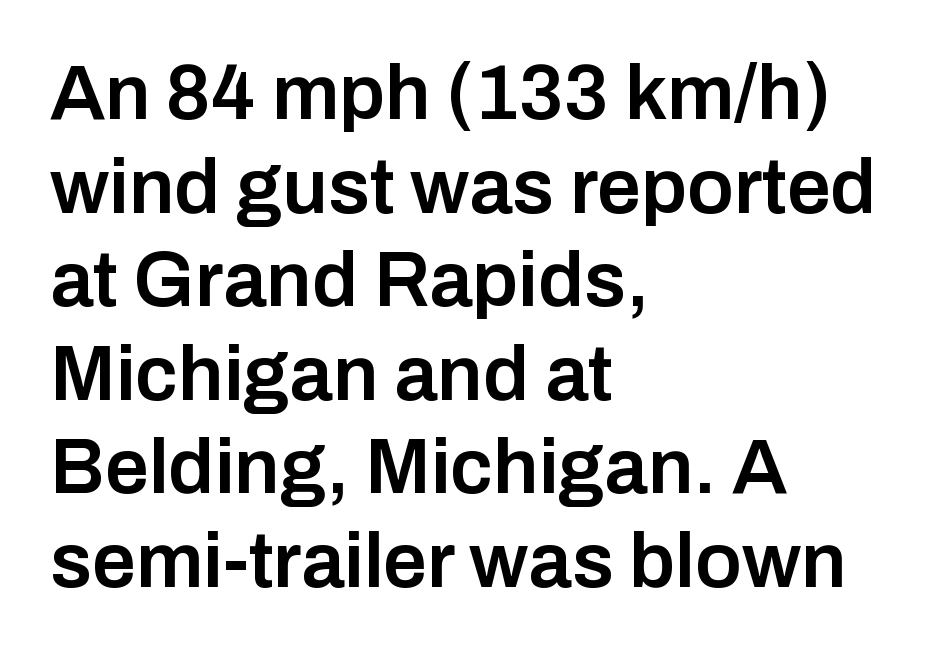
Q: Is the text bold? A: Semi-bold.
Q: Is the text italic (slanted)? A: No, it is upright.
Q: Is the typeface a serif or a sans-serif typeface? A: Sans-serif.
Q: Is the text underlined? A: No.
Q: How is the paragraph aligned? A: Left-aligned.
Q: Is the spacing between letters normal or unusually wide? A: Normal.
Q: Width (condensed, normal, or wide)? A: Normal.
Q: Stroke contrast? A: Low.
Q: x-height? A: Medium.
Q: Monospaced? A: No.
